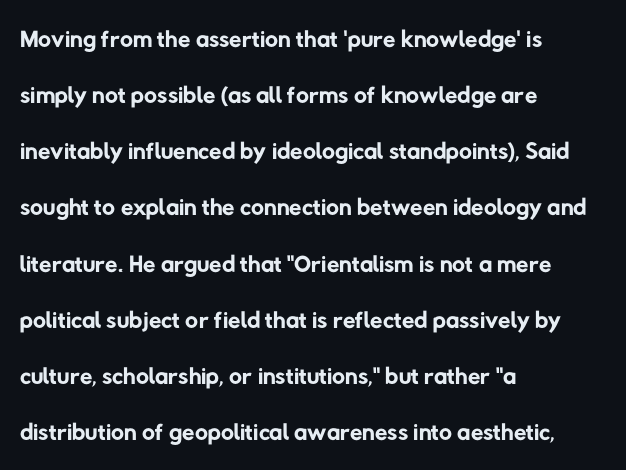
Observe the ordinary spacing: letters are neighbours, not strangers. Every row of glyphs begins at an identical x-position on the left. Each letter's strokes conclude bluntly, with no projecting serifs. Proportional: the letters do not fall into vertical columns. In terms of leading, this rendering sits right in the middle. Summary of weight: not heavy and not bold.
